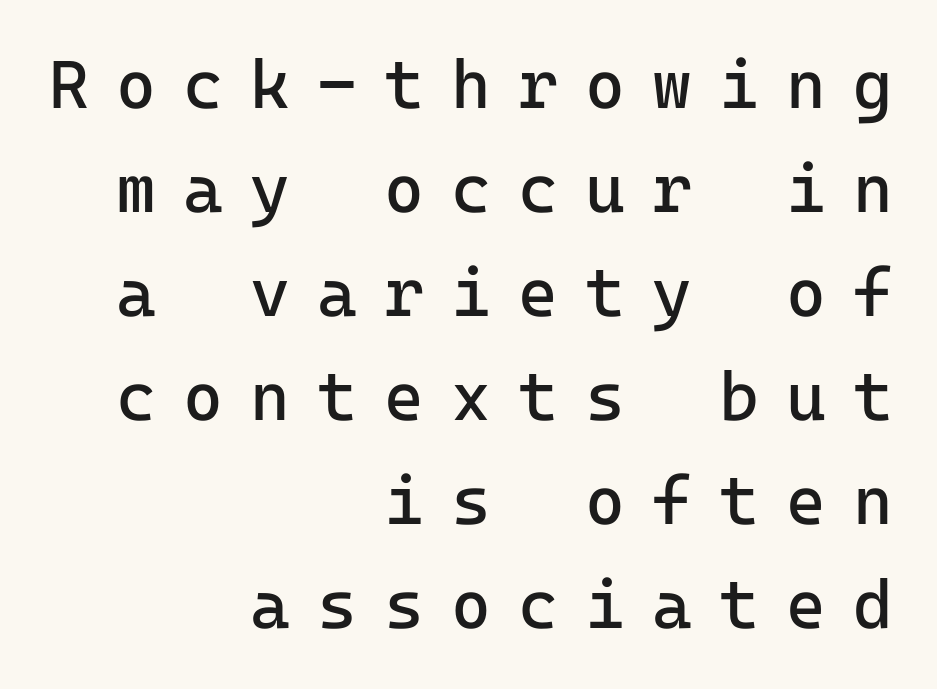
The image shows 68 px regular-weight sans-serif type, upright; set right-aligned, normal line spacing (1.53x), unusually wide letter spacing (+0.4 em), not underlined; low stroke contrast and a medium x-height.
